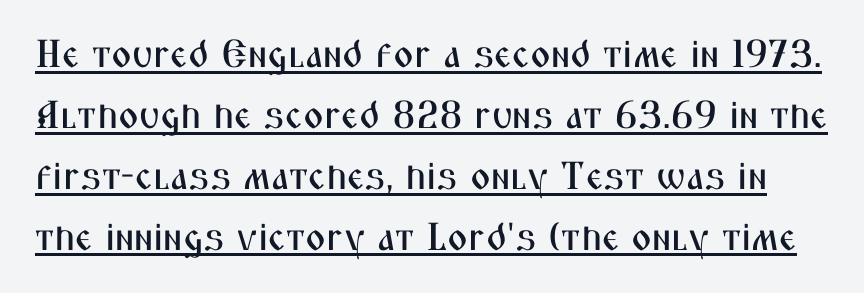
{"serif": "no", "italic": "no", "width": "condensed", "stroke_contrast": "medium", "x_height": "medium", "monospaced": "no", "underline": "yes", "line_spacing": "normal", "line_spacing_ratio": 1.56, "letter_spacing": "normal", "letter_spacing_em": 0.0, "glyph_px": 39}
